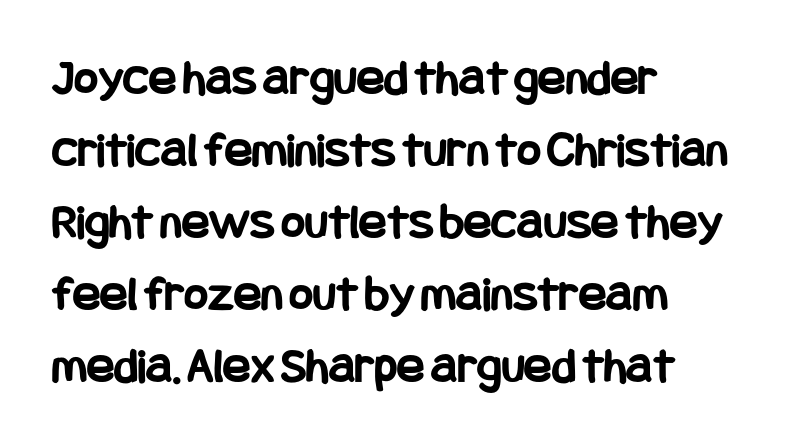
{"serif": "no", "italic": "no", "bold": "yes", "weight": "bold", "width": "condensed", "stroke_contrast": "low", "x_height": "large", "underline": "no", "align": "left", "line_spacing": "normal", "line_spacing_ratio": 1.41, "letter_spacing": "normal", "letter_spacing_em": 0.0, "glyph_px": 51}
